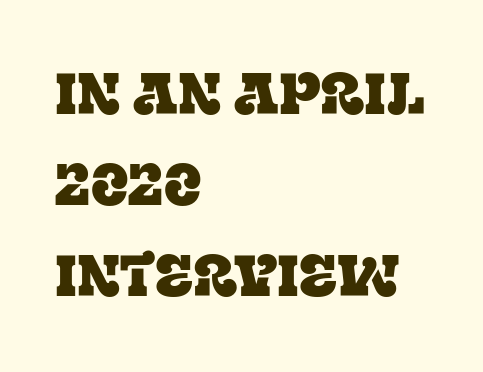
Words appear dense and cohesive because spacing is normal. These lines are set flush left with a ragged right edge. Vertical strokes here are truly vertical. Decoration check: the copy has no underline. This sample has the flowing, uneven cadence of proportional lettering.
